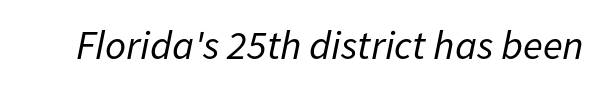
The image shows 41 px regular-weight type, italic (leaning right); set normal letter spacing, not underlined; low stroke contrast and a medium x-height.
